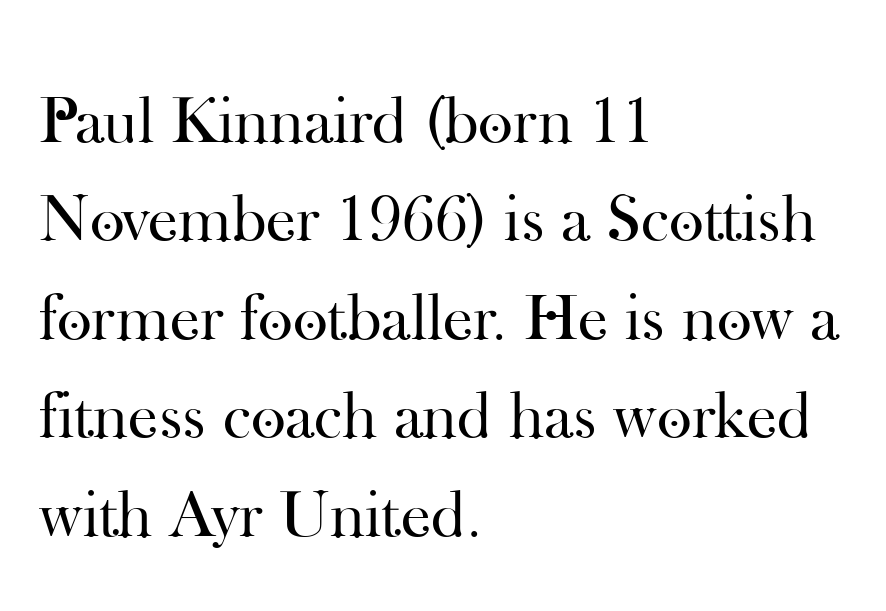
Looks like regular typesetting: each glyph gets only the width it needs. Reading down the column, the eye jumps a familiar distance to each next line. This is the regular roman posture of the typeface. The setting favours the left margin, as ordinary paragraphs usually do. To sum up the face: it has serifs. This rendering features lettering with no underline.
